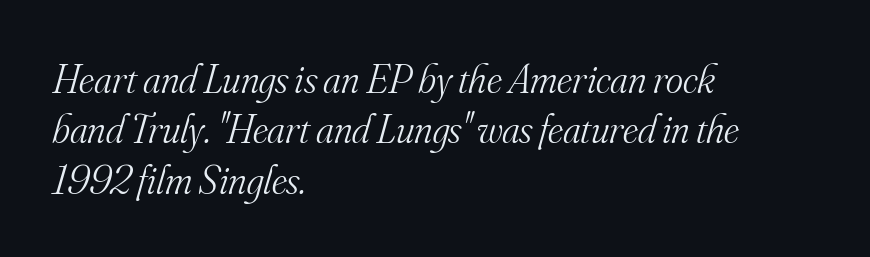
Q: Is the text bold? A: No.
Q: Is the text italic (slanted)? A: Yes, it leans right by about 16 degrees.
Q: Is the typeface a serif or a sans-serif typeface? A: Serif.
Q: Is the text underlined? A: No.
Q: How is the paragraph aligned? A: Left-aligned.
Q: Is the spacing between letters normal or unusually wide? A: Normal.
Q: Width (condensed, normal, or wide)? A: Normal.
Q: Stroke contrast? A: Medium.
Q: x-height? A: Small.
Q: Monospaced? A: No.
